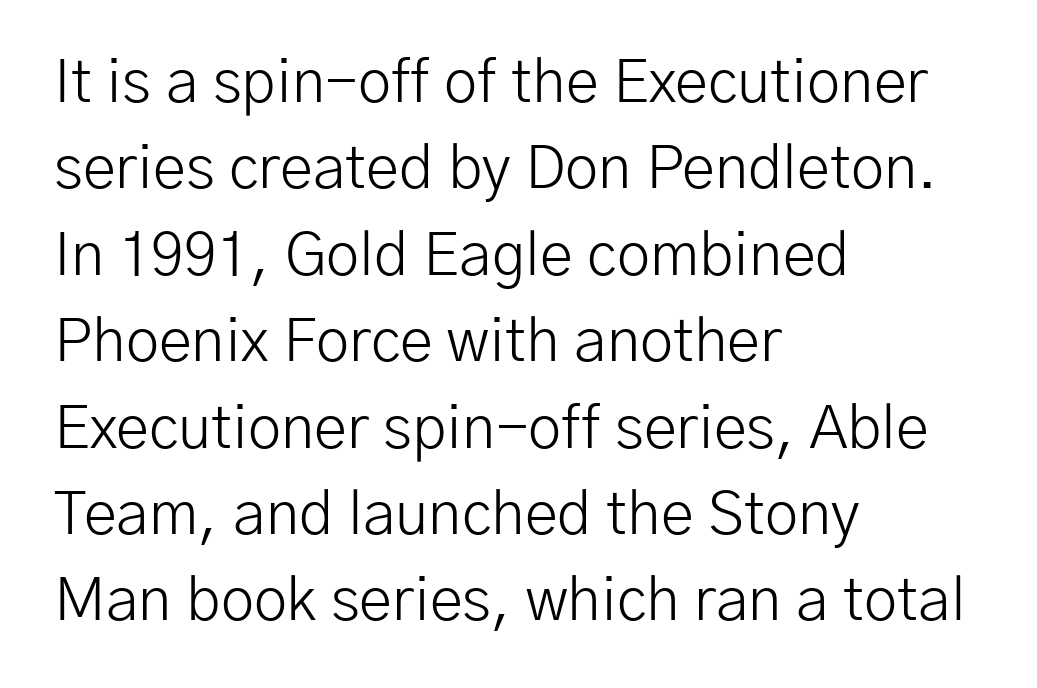
Q: Is the text bold? A: No.
Q: Is the text italic (slanted)? A: No, it is upright.
Q: Is the typeface a serif or a sans-serif typeface? A: Sans-serif.
Q: Is the text underlined? A: No.
Q: How is the paragraph aligned? A: Left-aligned.
Q: Is the spacing between letters normal or unusually wide? A: Normal.
Q: Is the spacing between lines tight, normal or loose? A: Normal.
Q: Width (condensed, normal, or wide)? A: Normal.
Q: Stroke contrast? A: Low.
Q: x-height? A: Medium.
Q: Monospaced? A: No.
